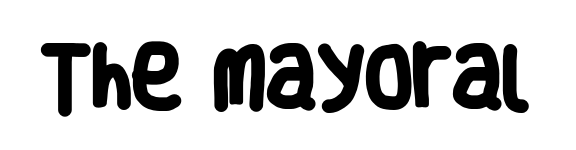
The baseline area is clear. Compared with typical body copy, the letter spacing here is the same. A typesetter would call this proportional, since set widths differ per character. The designer went with a sans here, leaving each stem footless.
